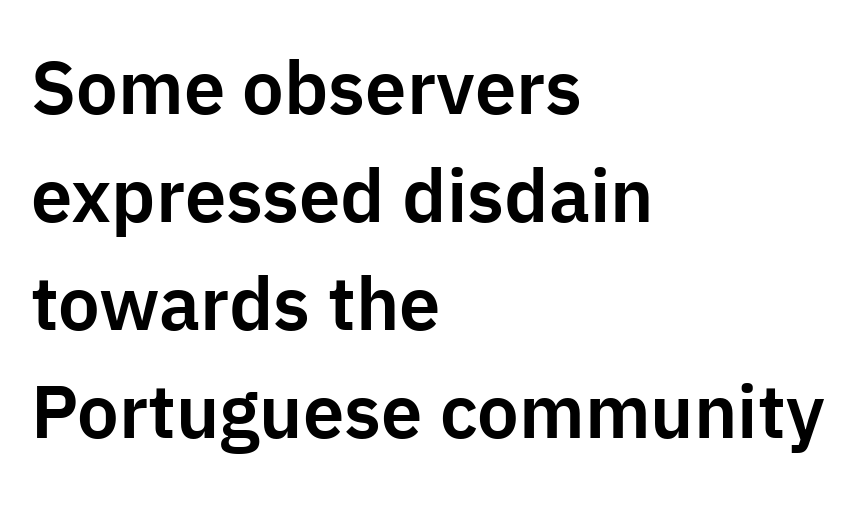
Compared with typical paragraphs, the rows here are spaced about the same. The letters stand straight up with perfectly vertical stems. The letters sit at their default tracking, neither squeezed nor spread. The gap between lines stays unmarked. The designer went with a sans here, leaving each stem footless. The ragged edge is on the right, which tells us the setting is flush left.
